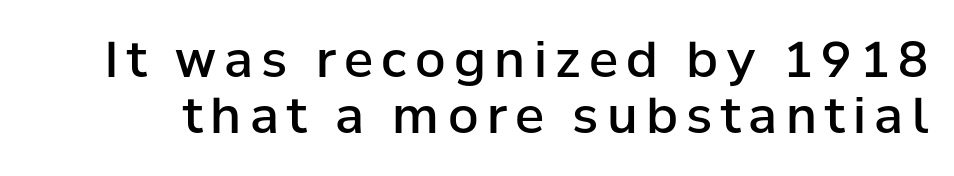
What's the leading like? Squeezed, with rows nearly overlapping. If you drew a line through each stem, it would be perfectly vertical. The rendering shows plain stroke endings on the letterforms — a sans-serif design. Quick note: underline off. In terms of weight, the rendering is demibold, just under bold. Do the characters align in a grid? No, the font is proportional.
